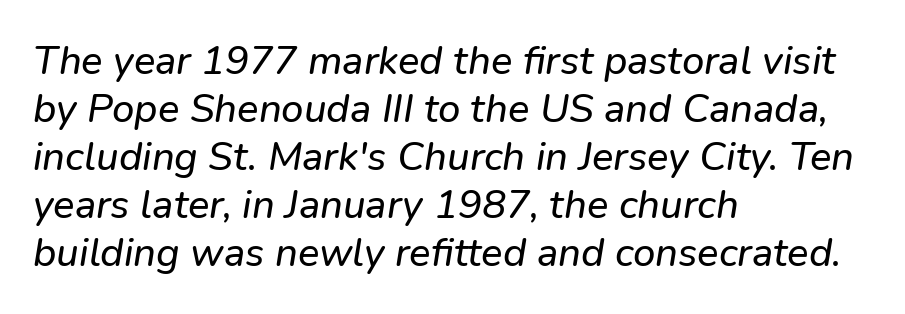
Q: Is the typeface a serif or a sans-serif typeface? A: Sans-serif.
Q: Is the text underlined? A: No.
Q: How is the paragraph aligned? A: Left-aligned.
Q: Is the spacing between letters normal or unusually wide? A: Normal.
Q: Width (condensed, normal, or wide)? A: Normal.
Q: Stroke contrast? A: Low.
Q: x-height? A: Medium.
Q: Monospaced? A: No.
